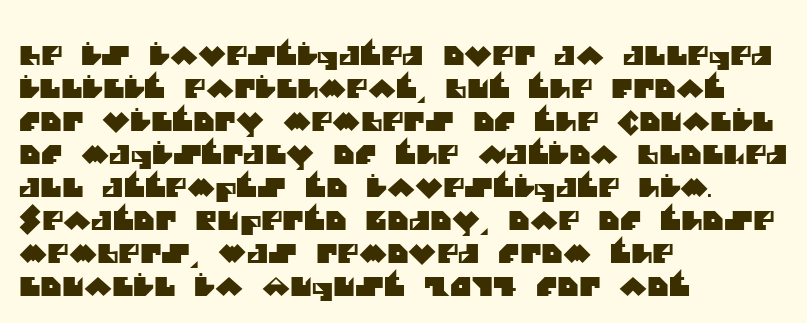
The image shows 26 px text type; set left-aligned, normal line spacing (1.27x), normal letter spacing, not underlined.
